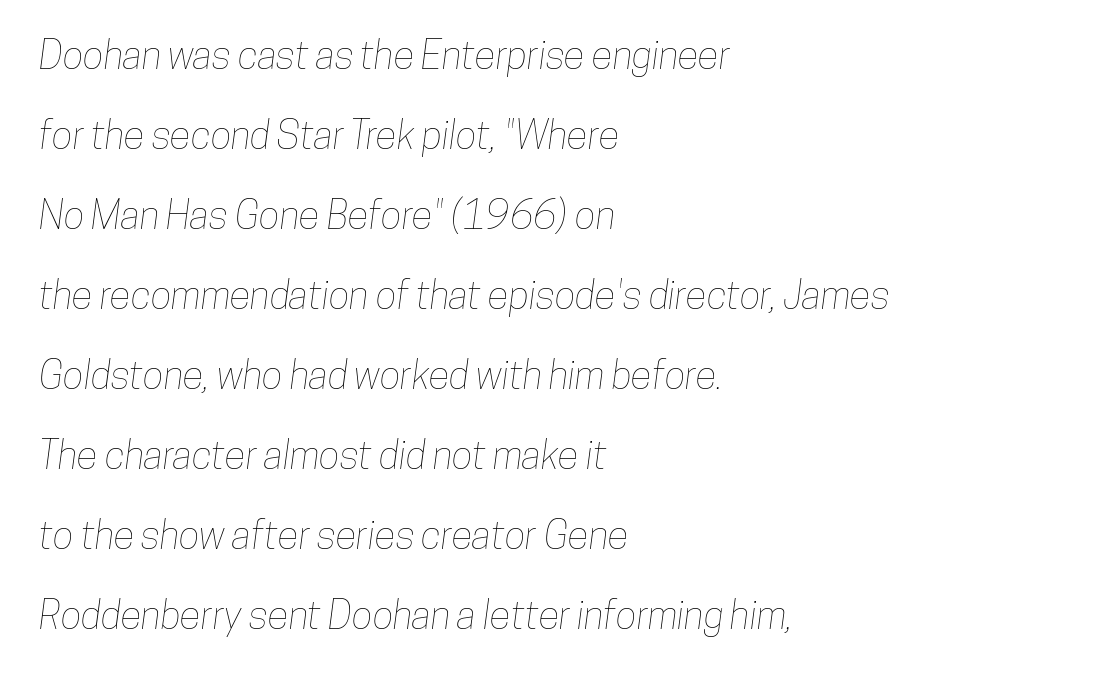
{"width": "condensed", "stroke_contrast": "low", "x_height": "medium", "monospaced": "no", "underline": "no", "align": "left", "line_spacing": "loose", "line_spacing_ratio": 2.05, "letter_spacing": "normal", "letter_spacing_em": 0.0, "glyph_px": 39}
